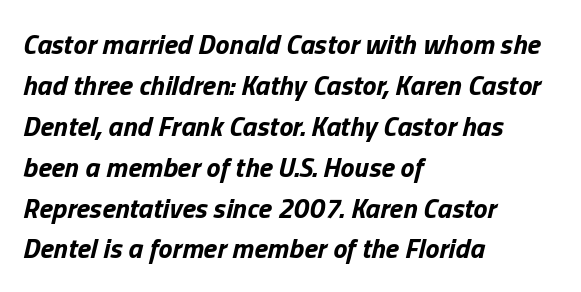
Students, observe: this is what conventionally led text looks like. The letters are slanted; this is an italic face. Glance below the letters and you will spot only blank space. The glyphs have the mass of a bold cut. This sample uses plain, unmodified letter spacing. The ragged edge is on the right, which tells us the setting is flush left.
